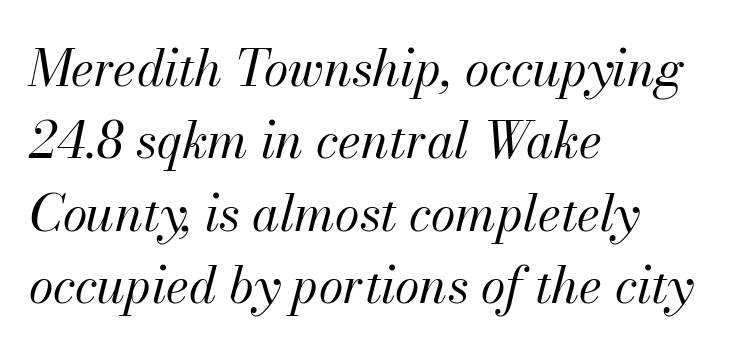
Italic? Definitely — the glyphs are oblique. Notice how the passage keeps a crisp vertical edge on the left only. The vertical gap from one line to the next is medium. The face used here is rendered with its standard letterfit. Nothing heavy about these letters — not bold at all.
